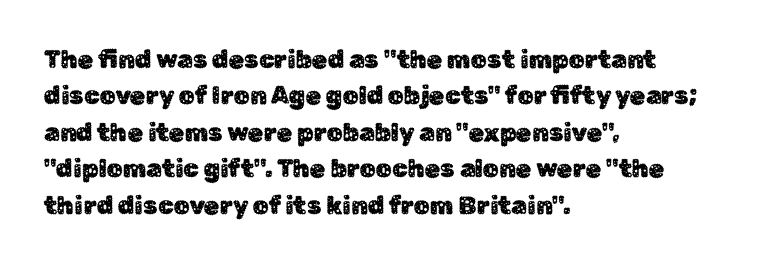
The image shows 25 px text type, upright; set left-aligned, normal line spacing (1.46x), normal letter spacing, not underlined.
